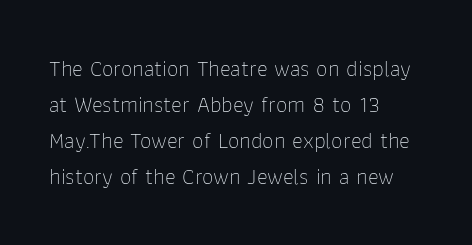
Nothing unusual about the tracking: characters are spaced as the font intends. The typesetter chose a ragged-right arrangement here. Vertical strokes here are truly vertical. In terms of leading, this rendering sits right in the middle.
